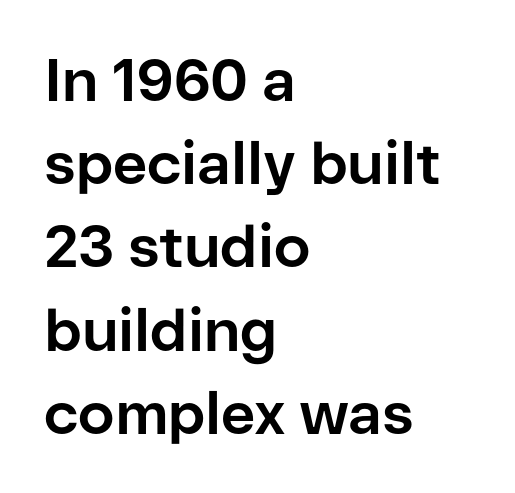
The image shows 59 px bold sans-serif type, upright; set left-aligned, normal line spacing (1.41x), normal letter spacing, not underlined; low stroke contrast and a medium x-height.
